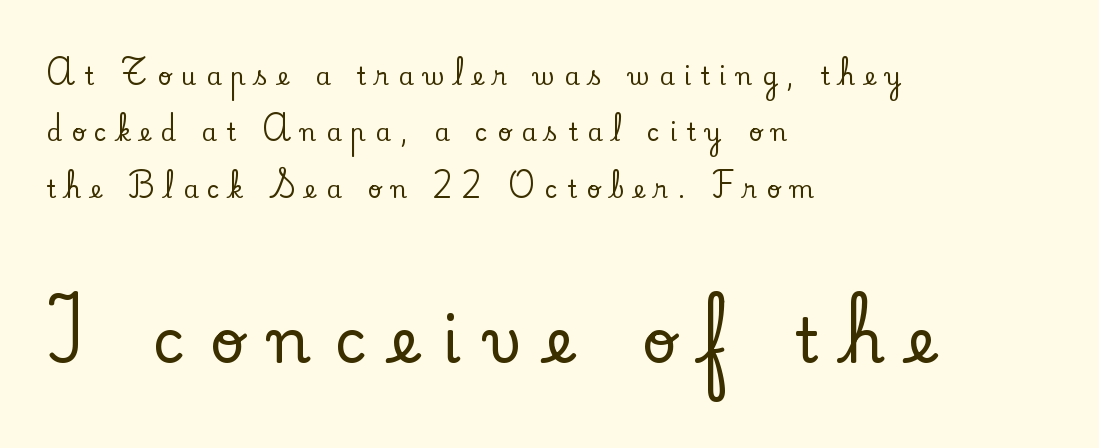
Rule under the text: the space is simply empty. To sum up the face: it has serifs. A typesetter would call this proportional, since set widths differ per character. Notice how the stems are strictly vertical — no italics here. Horizontal alignment here is leftward, the default for most running prose. How would I describe the line gaps? Wide and relaxed.
